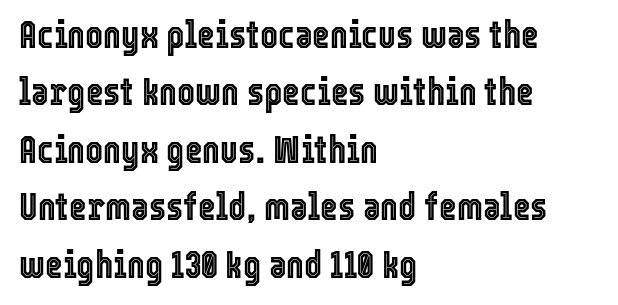
{"italic": "no", "width": "condensed", "x_height": "medium", "monospaced": "no", "underline": "no", "align": "left", "line_spacing": "normal", "line_spacing_ratio": 1.51, "letter_spacing": "normal", "letter_spacing_em": 0.0, "glyph_px": 38}
